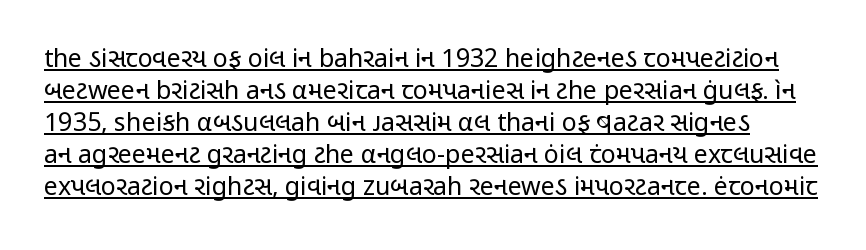
Q: Is the text bold? A: No.
Q: Is the text italic (slanted)? A: No, it is upright.
Q: Is the text underlined? A: Yes.
Q: Is the spacing between letters normal or unusually wide? A: Normal.
Q: Is the spacing between lines tight, normal or loose? A: Normal.
